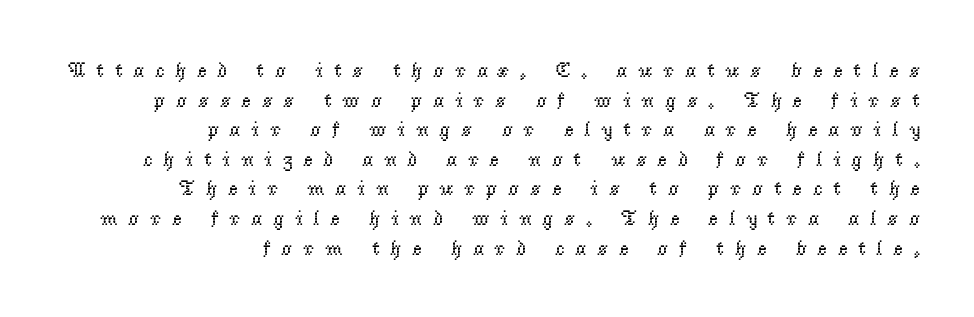
No heavy texture on the line: the type isn't bold. Posture: straight, roman, zero tilt. The passage shown is not underscored anywhere. Between one letter and the next there's a generous, obvious gap.
